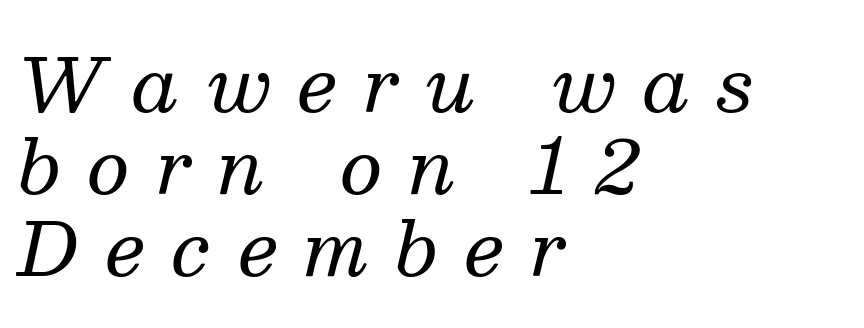
{"serif": "yes", "italic": "yes", "lean": "right", "slant_degrees": 13, "bold": "no", "weight": "regular", "width": "normal", "stroke_contrast": "medium", "x_height": "medium", "monospaced": "no", "underline": "no", "align": "left", "line_spacing": "tight", "line_spacing_ratio": 1.11, "letter_spacing": "wide", "letter_spacing_em": 0.36, "glyph_px": 74}
